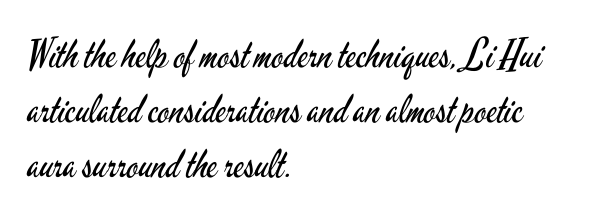
Q: Is the text bold? A: No.
Q: Is the text italic (slanted)? A: Yes.
Q: Is the typeface a serif or a sans-serif typeface? A: Sans-serif.
Q: Is the text underlined? A: No.
Q: How is the paragraph aligned? A: Left-aligned.
Q: Is the spacing between letters normal or unusually wide? A: Normal.
Q: Is the spacing between lines tight, normal or loose? A: Normal.
Q: Width (condensed, normal, or wide)? A: Condensed.
Q: Stroke contrast? A: Low.
Q: x-height? A: Small.
Q: Monospaced? A: No.
